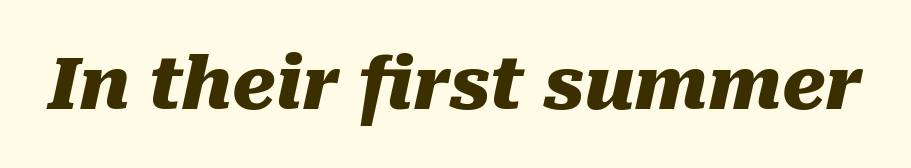
Emphasis by weight is at full strength: bold. Nobody drew a line under any word here. This sample has the flowing, uneven cadence of proportional lettering. A typesetter would call this zero additional tracking.
